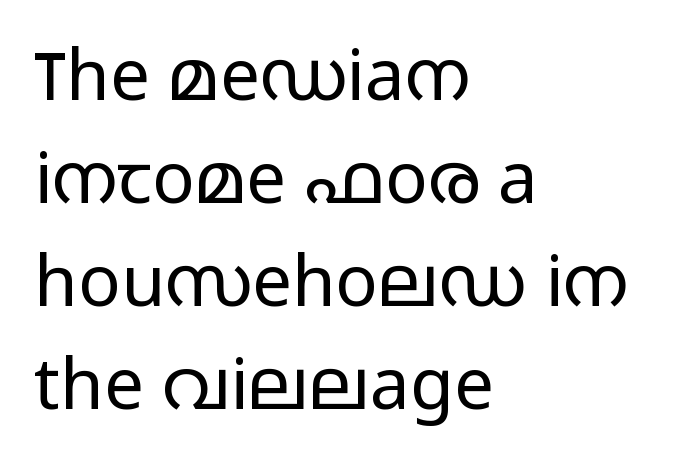
{"serif": "no", "italic": "no", "bold": "no", "weight": "light", "width": "wide", "stroke_contrast": "low", "x_height": "medium", "monospaced": "no", "underline": "no", "align": "left", "line_spacing": "normal", "line_spacing_ratio": 1.45, "letter_spacing": "normal", "letter_spacing_em": 0.0, "glyph_px": 71}
